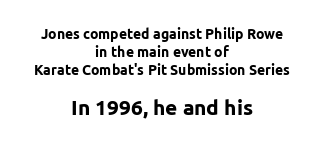
{"italic": "no", "bold": "yes", "underline": "no", "align": "center", "line_spacing": "normal", "line_spacing_ratio": 1.27, "letter_spacing": "normal", "letter_spacing_em": 0.0, "larger_block": "second", "size_ratio": 1.5, "glyph_px": 21}
